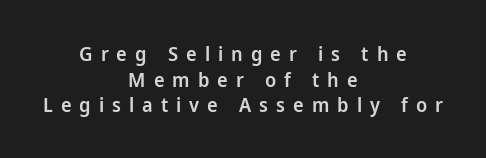
Q: Is the text bold? A: Semi-bold.
Q: Is the text italic (slanted)? A: No, it is upright.
Q: Is the text underlined? A: No.
Q: How is the paragraph aligned? A: Centered.
Q: Is the spacing between letters normal or unusually wide? A: Unusually wide.
Q: Is the spacing between lines tight, normal or loose? A: Normal.
